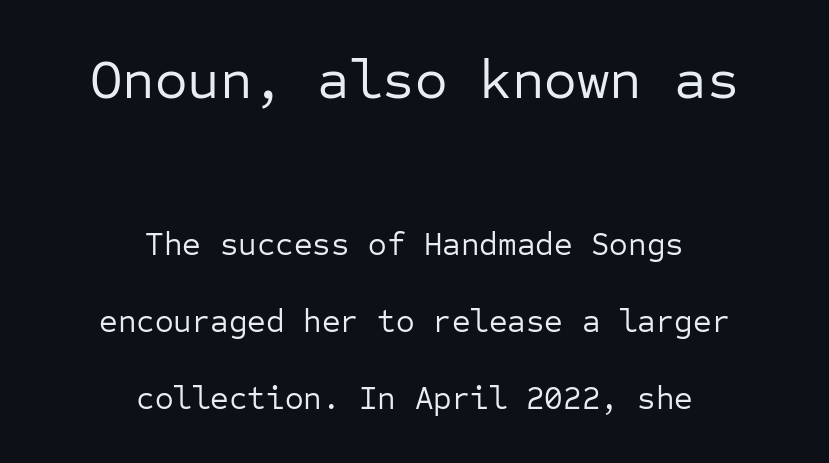
The image shows 56 px regular-weight sans-serif type, upright, monospaced; set centered, loose line spacing (2.4x), normal letter spacing, not underlined; the first (top) block is 1.75x larger; low stroke contrast and a medium x-height.
